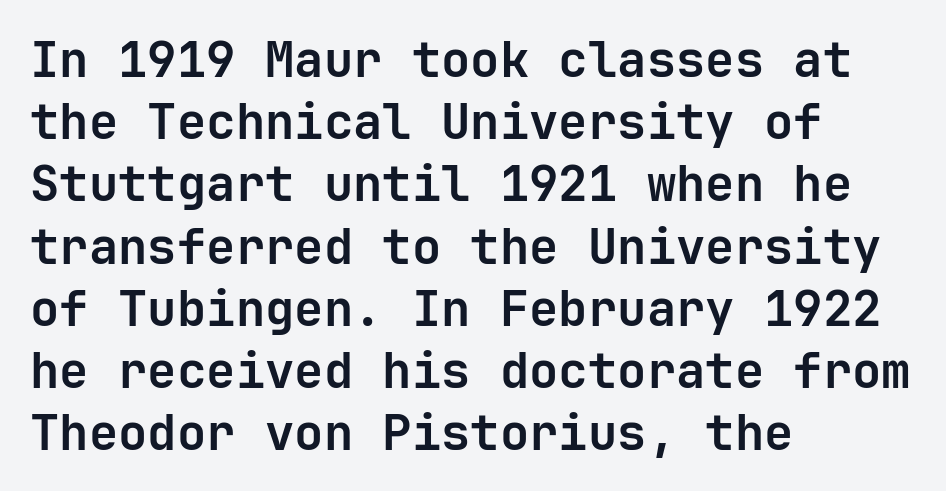
The image shows 49 px semibold sans-serif type, upright; set left-aligned, normal line spacing (1.27x), normal letter spacing, not underlined; low stroke contrast and a medium x-height.
